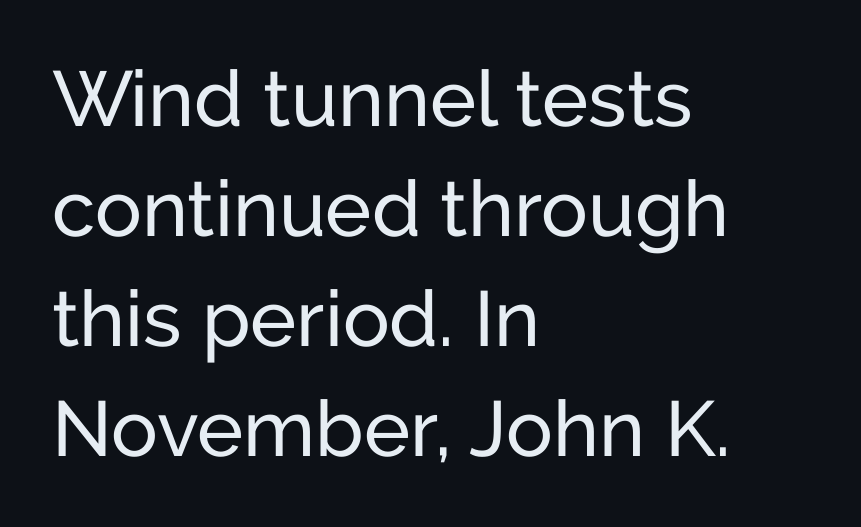
Q: Is the text bold? A: No.
Q: Is the text italic (slanted)? A: No, it is upright.
Q: Is the typeface a serif or a sans-serif typeface? A: Sans-serif.
Q: Is the text underlined? A: No.
Q: How is the paragraph aligned? A: Left-aligned.
Q: Is the spacing between letters normal or unusually wide? A: Normal.
Q: Is the spacing between lines tight, normal or loose? A: Normal.
Q: Width (condensed, normal, or wide)? A: Normal.
Q: Stroke contrast? A: Low.
Q: x-height? A: Medium.
Q: Monospaced? A: No.
